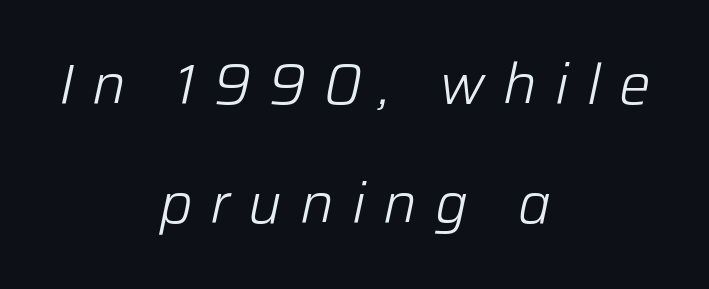
No word sits above an underline. Widely set lines give the paragraph a tall, airy silhouette. Is the type slanted? Yes — the strokes lean at a clear angle. A quiet, ordinary-to-light weight characterises the typeface. Spacing between characters has been opened up far beyond the box default. The setting favours the middle, as headings and verse often do.
